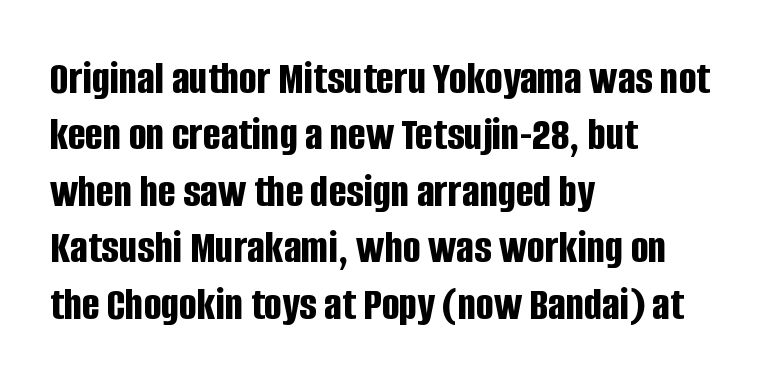
{"serif": "no", "italic": "no", "bold": "yes", "weight": "bold", "width": "condensed", "stroke_contrast": "low", "x_height": "large", "monospaced": "no", "underline": "no", "align": "left", "line_spacing_ratio": 1.2, "letter_spacing": "normal", "letter_spacing_em": 0.0, "glyph_px": 47}
